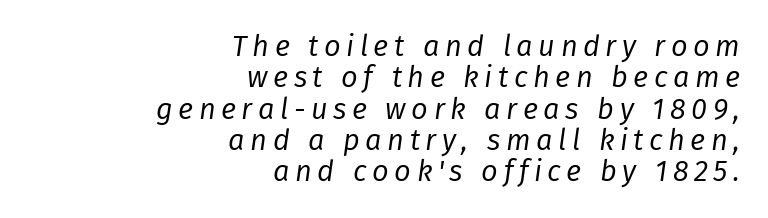
The image shows 29 px regular-weight type, italic (leaning right); set right-aligned, tight line spacing (1.08x), not underlined; low stroke contrast and a medium x-height.
